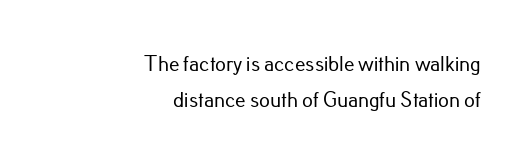
Q: Is the text italic (slanted)? A: No, it is upright.
Q: Is the text underlined? A: No.
Q: How is the paragraph aligned? A: Right-aligned.
Q: Is the spacing between letters normal or unusually wide? A: Normal.
